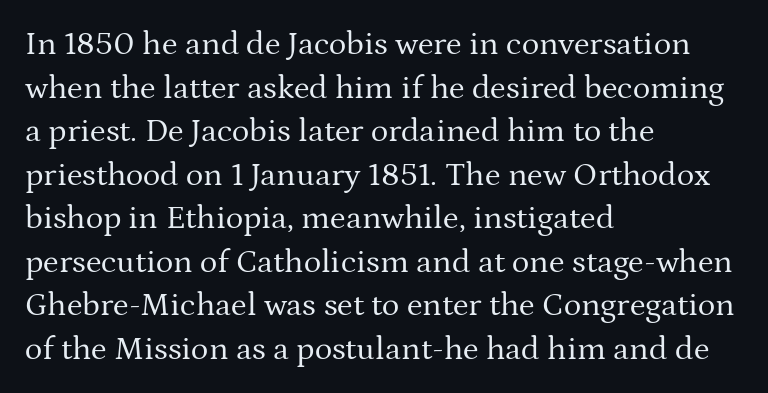
{"serif": "yes", "italic": "no", "bold": "no", "weight": "regular", "width": "normal", "stroke_contrast": "medium", "x_height": "medium", "monospaced": "no", "underline": "no", "align": "left", "line_spacing": "normal", "line_spacing_ratio": 1.32, "letter_spacing": "normal", "letter_spacing_em": 0.0, "glyph_px": 33}
